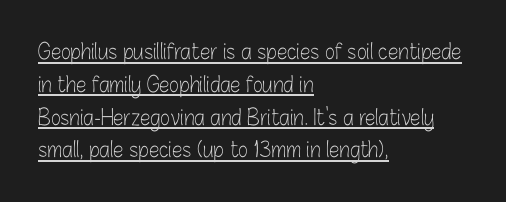
Q: Is the text bold? A: No.
Q: Is the text italic (slanted)? A: No, it is upright.
Q: Is the text underlined? A: Yes.
Q: How is the paragraph aligned? A: Left-aligned.
Q: Is the spacing between letters normal or unusually wide? A: Normal.
Q: Is the spacing between lines tight, normal or loose? A: Normal.
